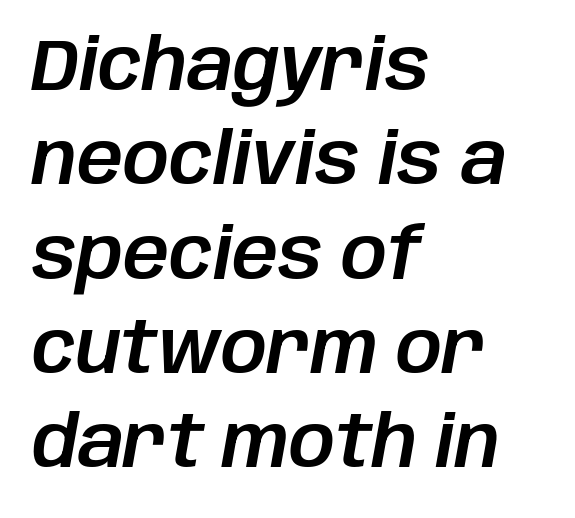
The image shows 72 px text type, italic (leaning right); set left-aligned, normal line spacing (1.31x), normal letter spacing, not underlined; low stroke contrast and a large x-height.
